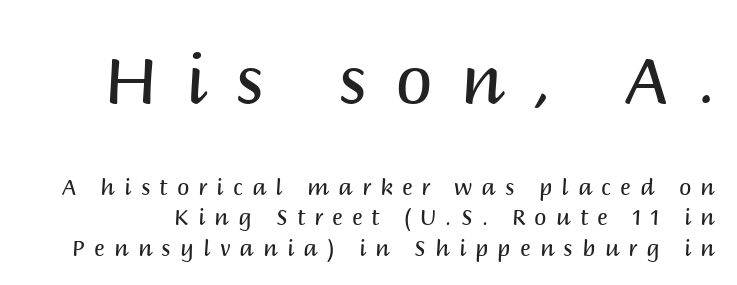
Q: Is the text bold? A: No.
Q: Is the text italic (slanted)? A: Yes.
Q: Is the typeface a serif or a sans-serif typeface? A: Sans-serif.
Q: Is the text underlined? A: No.
Q: Is the spacing between letters normal or unusually wide? A: Unusually wide.
Q: Is the spacing between lines tight, normal or loose? A: Normal.
Q: Which block of text is set in a larger size, the first (top) or the second (bottom)? A: The first (top) one.
Q: Width (condensed, normal, or wide)? A: Normal.
Q: Stroke contrast? A: Medium.
Q: x-height? A: Large.
Q: Monospaced? A: No.
